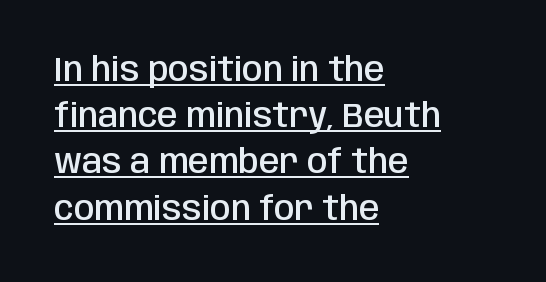
{"serif": "no", "italic": "no", "bold": "semi", "weight": "semibold", "width": "condensed", "stroke_contrast": "low", "x_height": "large", "monospaced": "no", "underline": "yes", "align": "left", "line_spacing": "normal", "line_spacing_ratio": 1.4, "letter_spacing": "normal", "letter_spacing_em": 0.0, "glyph_px": 33}
